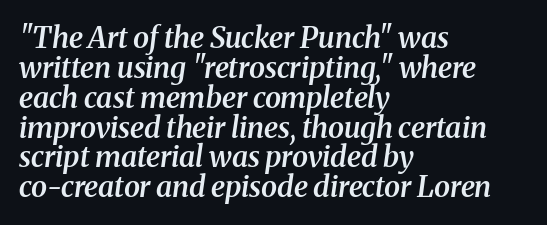
{"serif": "yes", "italic": "yes", "lean": "right", "slant_degrees": 8, "bold": "semi", "weight": "semibold", "width": "normal", "stroke_contrast": "medium", "x_height": "medium", "monospaced": "no", "underline": "no", "align": "left", "line_spacing": "tight", "line_spacing_ratio": 1.03, "letter_spacing": "normal", "letter_spacing_em": 0.0, "glyph_px": 29}
